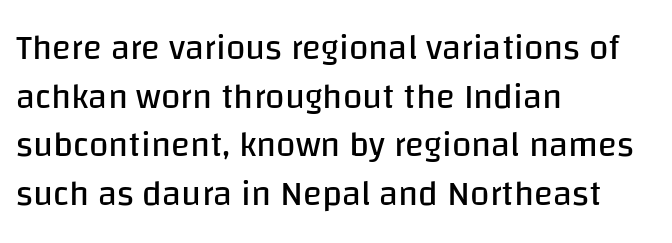
{"serif": "no", "italic": "no", "bold": "no", "weight": "regular", "width": "normal", "stroke_contrast": "low", "x_height": "large", "monospaced": "no", "underline": "no", "align": "left", "line_spacing": "normal", "line_spacing_ratio": 1.39, "letter_spacing": "normal", "letter_spacing_em": 0.0, "glyph_px": 35}
